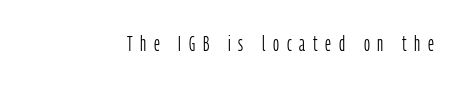
Look at the tracking — it's clearly loosened, letters drifting apart. Unlike italic type, these characters show no tilt at all. A quiet, ordinary-to-light weight characterises the typeface. This rendering features lettering with no underline.
